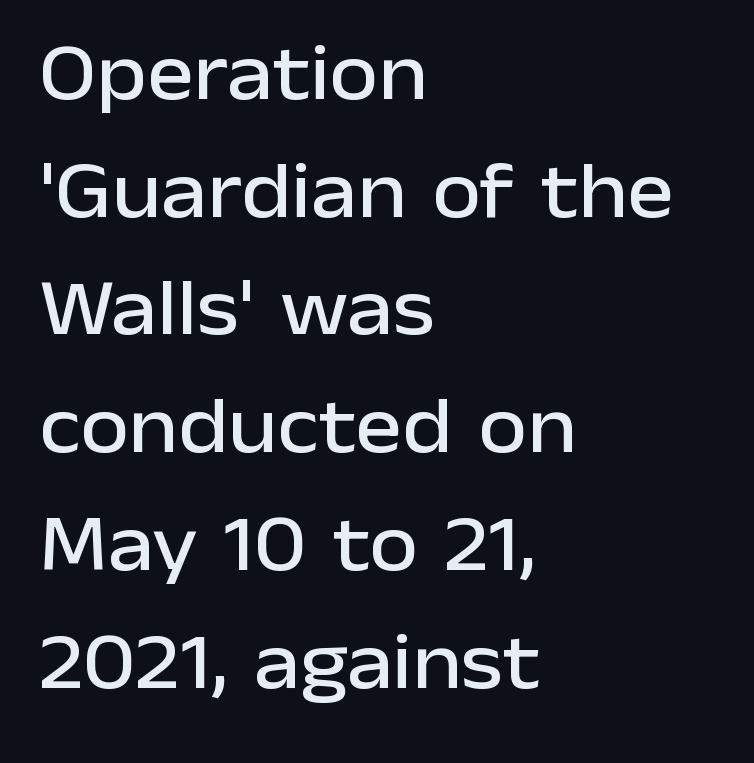
The image shows 79 px sans-serif type, upright; set left-aligned, normal line spacing (1.49x), normal letter spacing, not underlined; low stroke contrast and a medium x-height.
